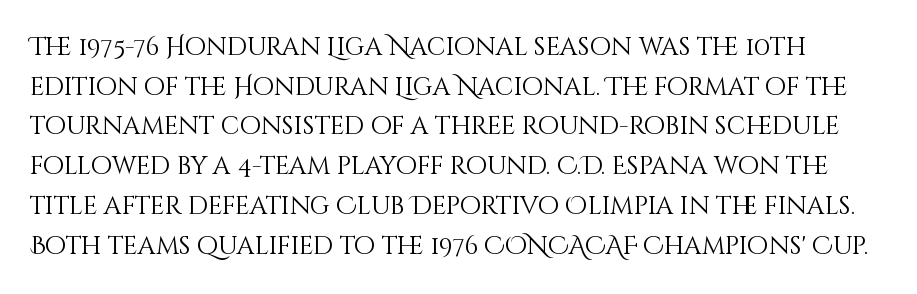
The typeface has the unassuming heft of standard copy or less. This sample uses an upright cut, with every glyph sitting square on the baseline. These lines keep a tight, regular rhythm from letter to letter. The foot of each line stays bare and open. What's the leading like? Ordinary, nothing unusual.
